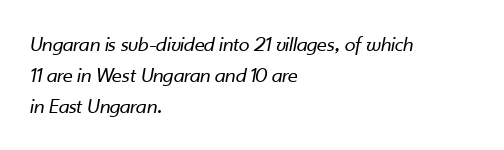
The image shows 22 px text type, italic (leaning right); set left-aligned, normal line spacing (1.41x), normal letter spacing, not underlined.
